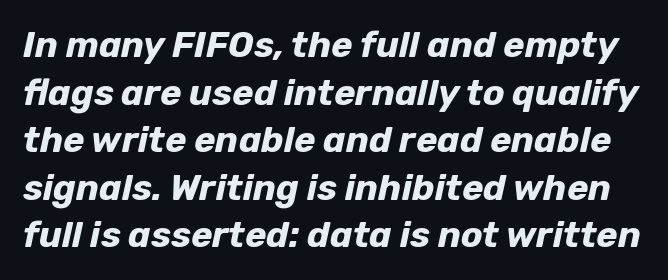
Q: Is the text bold? A: Yes.
Q: Is the text italic (slanted)? A: Yes, it leans right by about 12 degrees.
Q: Is the text underlined? A: No.
Q: Is the spacing between letters normal or unusually wide? A: Normal.
Q: Is the spacing between lines tight, normal or loose? A: Normal.
Q: Width (condensed, normal, or wide)? A: Normal.
Q: Stroke contrast? A: Low.
Q: x-height? A: Medium.
Q: Monospaced? A: No.
